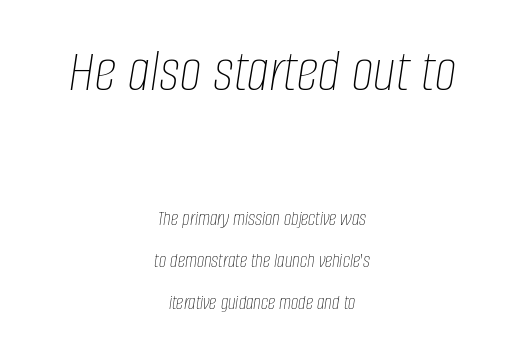
The image shows 62 px thin, condensed type, italic (leaning right); set centered, loose line spacing (1.98x), normal letter spacing, not underlined; the first (top) block is 2.95x larger; low stroke contrast and a large x-height.
